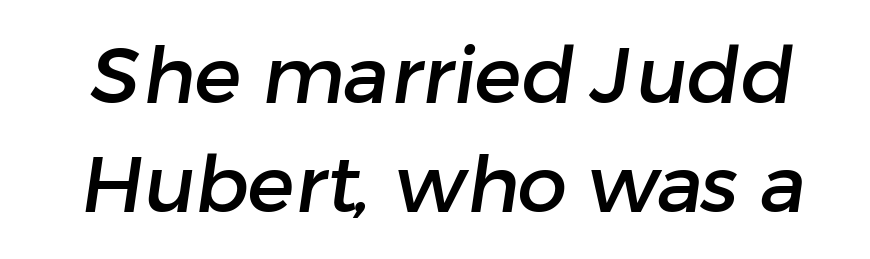
No extra tracking has been applied to these lines. Anything drawn beneath the words? Only blank space. The vertical gap from one line to the next is medium. A typesetter would label this face a sans.
